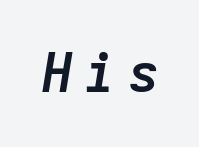
Substantial extra tracking has been applied to these lines. Bold? Absolutely — the strokes are thick and heavy. The rendering applies a slant to the glyphs. Plain, unruled lines of type.
